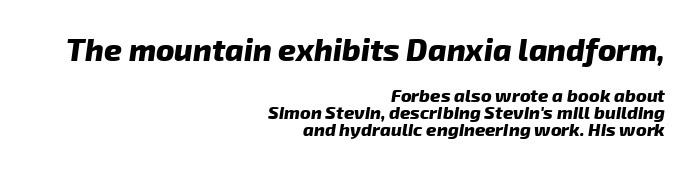
Q: Is the text bold? A: Yes.
Q: Is the typeface a serif or a sans-serif typeface? A: Sans-serif.
Q: Is the text underlined? A: No.
Q: How is the paragraph aligned? A: Right-aligned.
Q: Is the spacing between letters normal or unusually wide? A: Normal.
Q: Is the spacing between lines tight, normal or loose? A: Tight.
Q: Which block of text is set in a larger size, the first (top) or the second (bottom)? A: The first (top) one.
Q: Width (condensed, normal, or wide)? A: Normal.
Q: Stroke contrast? A: Low.
Q: x-height? A: Medium.
Q: Monospaced? A: No.
